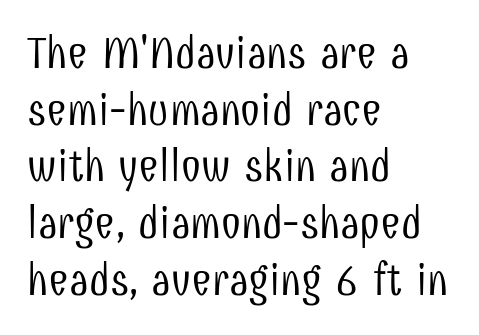
The string is rendered with underlining switched off. Ordinary non-slanted type is in use. Each stroke keeps to a modest, everyday thickness or less. You can tell from the bare stems that sans-serif type was used. Line beginnings align vertically; line endings do not. A typesetter would call this proportional, since set widths differ per character.
